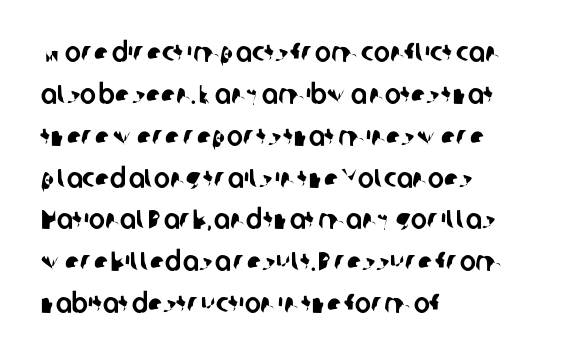
Regular leading. These lines are set flush left with a ragged right edge. The line texture is even and compact thanks to regular tracking. The area under the type is left untouched.
